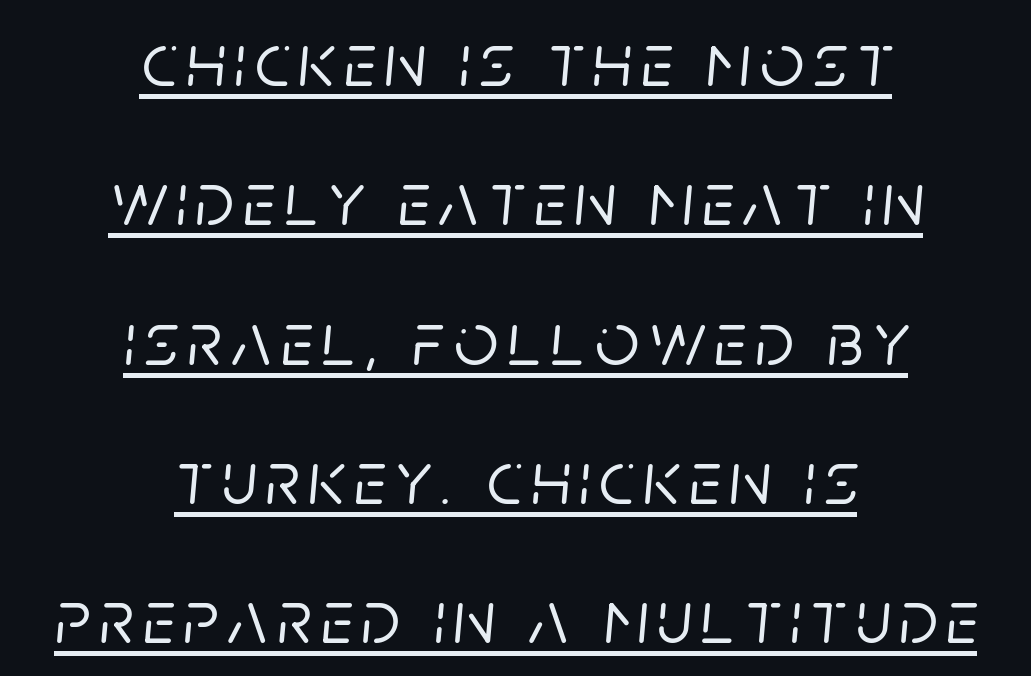
The image shows 77 px text type, italic (leaning right); set centered, line spacing 1.81x, underlined; low stroke contrast and a large x-height.
